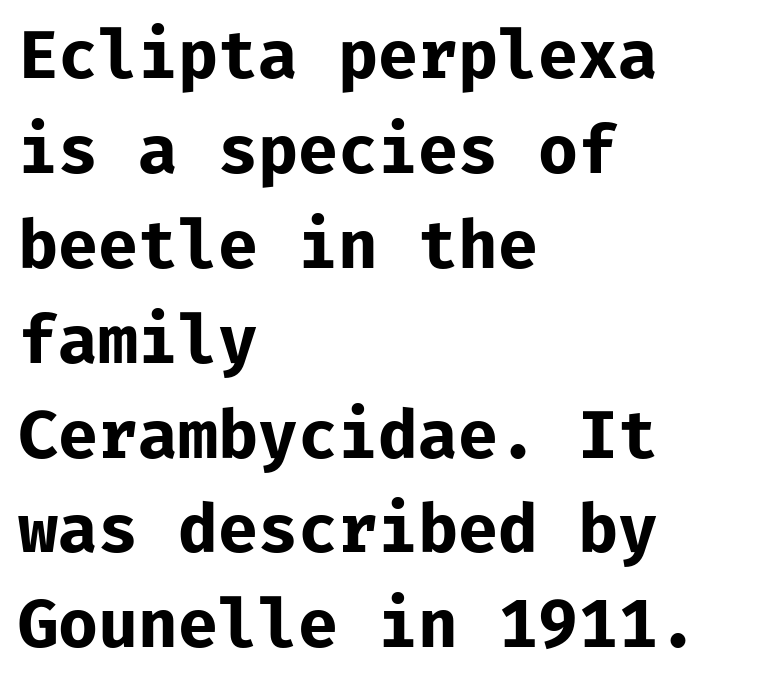
The image shows 65 px bold sans-serif type, upright; set left-aligned, normal line spacing (1.46x), normal letter spacing, not underlined; low stroke contrast and a medium x-height.
